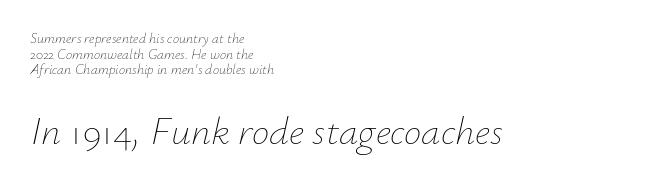
The image shows 39 px thin type, italic (leaning right); set left-aligned, tight line spacing (1.11x), normal letter spacing, not underlined; the second (bottom) block is 2.79x larger; low stroke contrast and a small x-height.
